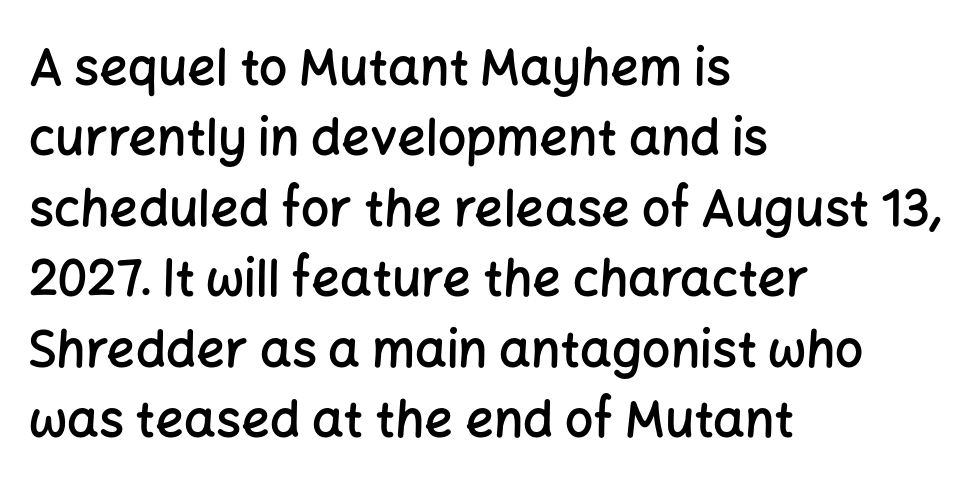
{"serif": "no", "italic": "no", "bold": "semi", "weight": "semibold", "width": "normal", "stroke_contrast": "low", "x_height": "medium", "monospaced": "no", "underline": "no", "align": "left", "line_spacing": "normal", "line_spacing_ratio": 1.41, "letter_spacing": "normal", "letter_spacing_em": 0.0, "glyph_px": 50}
